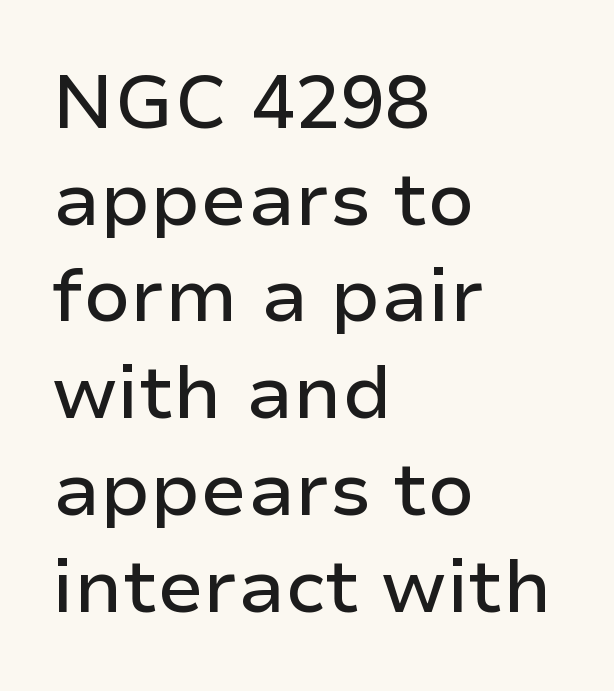
Q: Is the text italic (slanted)? A: No, it is upright.
Q: Is the typeface a serif or a sans-serif typeface? A: Sans-serif.
Q: Is the text underlined? A: No.
Q: How is the paragraph aligned? A: Left-aligned.
Q: Is the spacing between letters normal or unusually wide? A: Normal.
Q: Is the spacing between lines tight, normal or loose? A: Normal.
Q: Width (condensed, normal, or wide)? A: Normal.
Q: Stroke contrast? A: Low.
Q: x-height? A: Medium.
Q: Monospaced? A: No.
